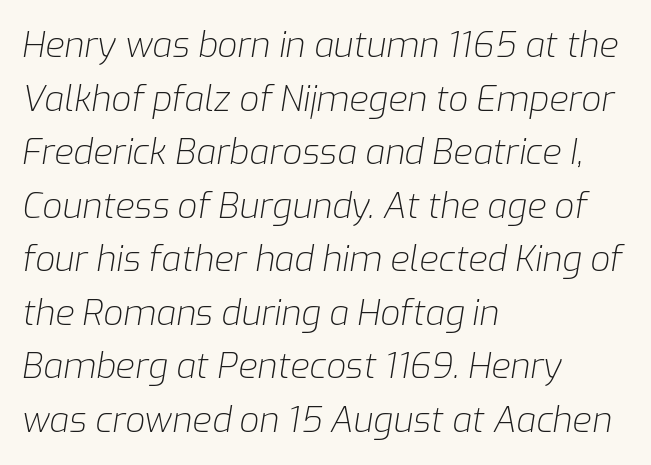
Q: Is the text bold? A: No.
Q: Is the text italic (slanted)? A: Yes, it leans right by about 9 degrees.
Q: Is the text underlined? A: No.
Q: How is the paragraph aligned? A: Left-aligned.
Q: Is the spacing between letters normal or unusually wide? A: Normal.
Q: Is the spacing between lines tight, normal or loose? A: Normal.
Q: Width (condensed, normal, or wide)? A: Normal.
Q: Stroke contrast? A: Low.
Q: x-height? A: Medium.
Q: Monospaced? A: No.
